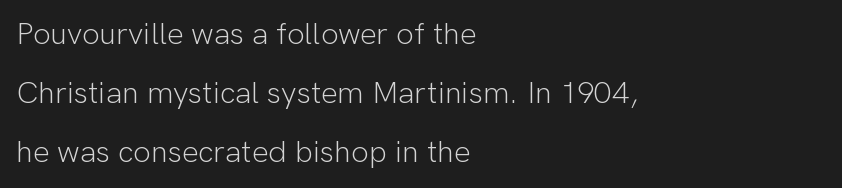
The image shows 31 px light sans-serif type, upright; set left-aligned, loose line spacing (1.9x), normal letter spacing, not underlined; low stroke contrast and a medium x-height.
